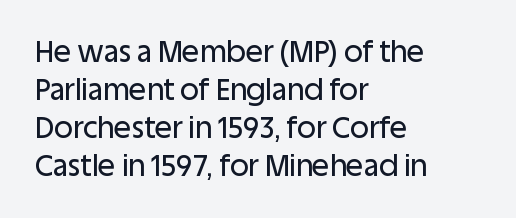
Q: Is the text italic (slanted)? A: No, it is upright.
Q: Is the typeface a serif or a sans-serif typeface? A: Sans-serif.
Q: Is the text underlined? A: No.
Q: How is the paragraph aligned? A: Left-aligned.
Q: Is the spacing between letters normal or unusually wide? A: Normal.
Q: Is the spacing between lines tight, normal or loose? A: Normal.
Q: Width (condensed, normal, or wide)? A: Normal.
Q: Stroke contrast? A: Low.
Q: x-height? A: Large.
Q: Monospaced? A: No.
